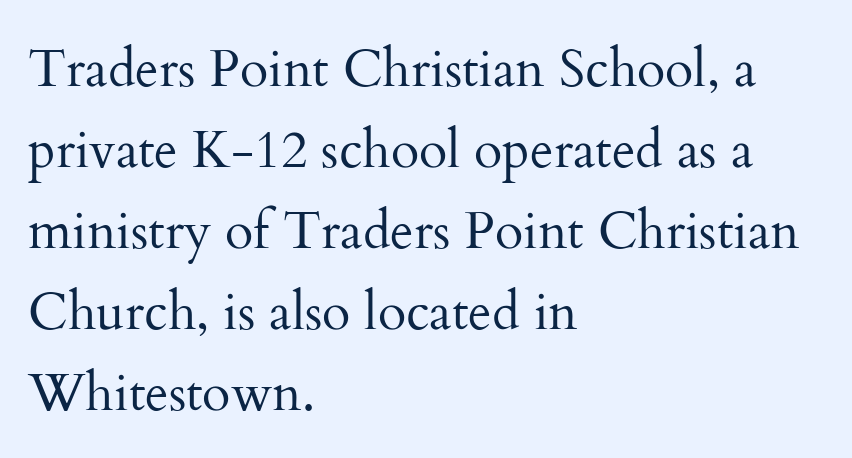
Upright lettering throughout. Inter-character spacing is left at the font's built-in metrics. This rendering uses left alignment, leaving the right contour irregular. The words here are not underlined. This reads as an unemphasized weight, regular at the heaviest. Think of a printed novel: that variable character pitch is what you see here.
